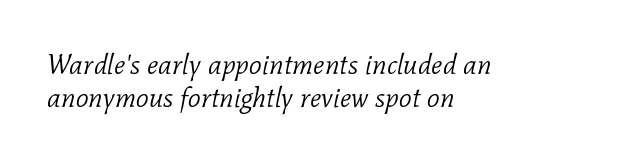
Reading down the block, your eye returns to a fixed left position each line. Standard letterfit; no display-style spreading of the glyphs. Vertical stems look standard width or narrower in stroke. Underline: absent. Each letter's strokes conclude with small projecting serifs.
